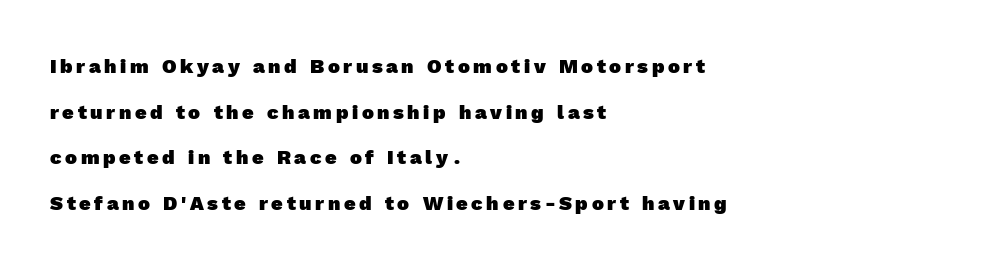
Q: Is the text bold? A: Yes.
Q: Is the text underlined? A: No.
Q: How is the paragraph aligned? A: Left-aligned.
Q: Is the spacing between lines tight, normal or loose? A: Loose.
